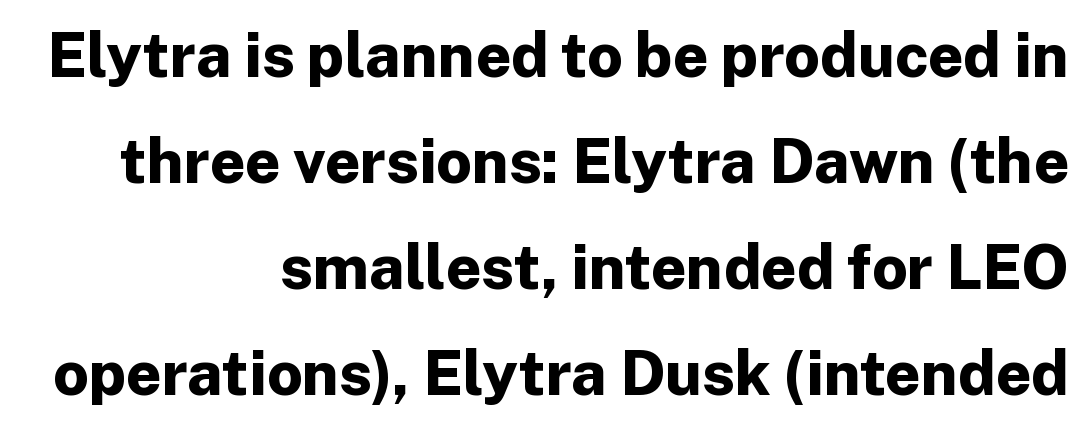
Proportional: the letters do not fall into vertical columns. The specimen omits any rule beneath the text block's lines. Each letter's strokes conclude bluntly, with no projecting serifs. Quick note: not italic, upright.
